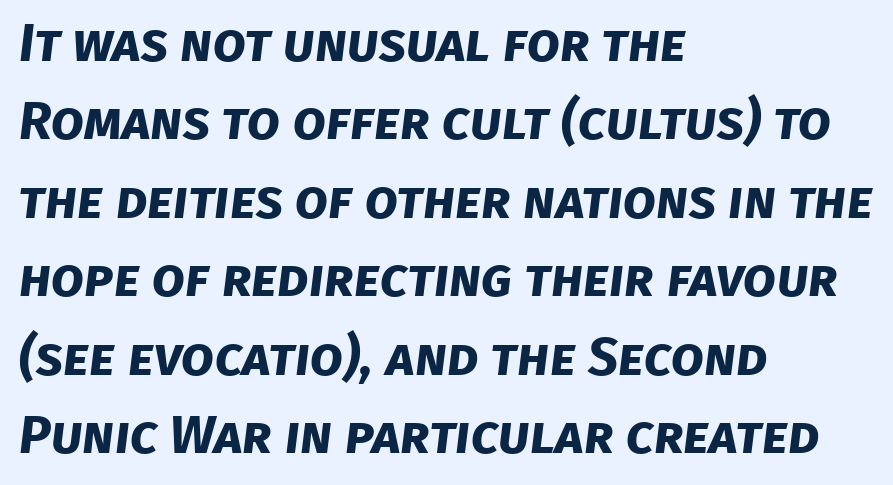
In terms of weight, the rendering is a true, heavy bold. Vertical spacing — default. Varying glyph widths throughout — classic text-font behaviour. Horizontally, the lines are justified to the leading edge only. Underlining? Definitely not there. The text was rendered using a sans face with plain stroke endings.
